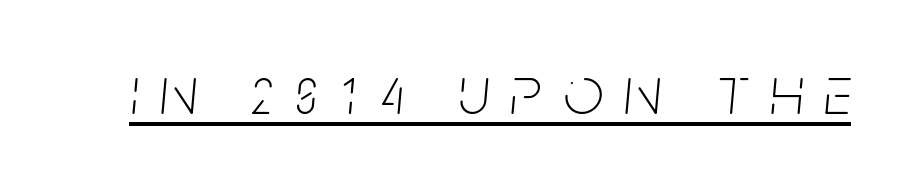
{"italic": "yes", "lean": "right", "slant_degrees": 5, "bold": "no", "weight": "thin", "width": "condensed", "stroke_contrast": "low", "x_height": "large", "monospaced": "no", "underline": "yes", "letter_spacing": "wide", "letter_spacing_em": 0.31, "glyph_px": 70}
